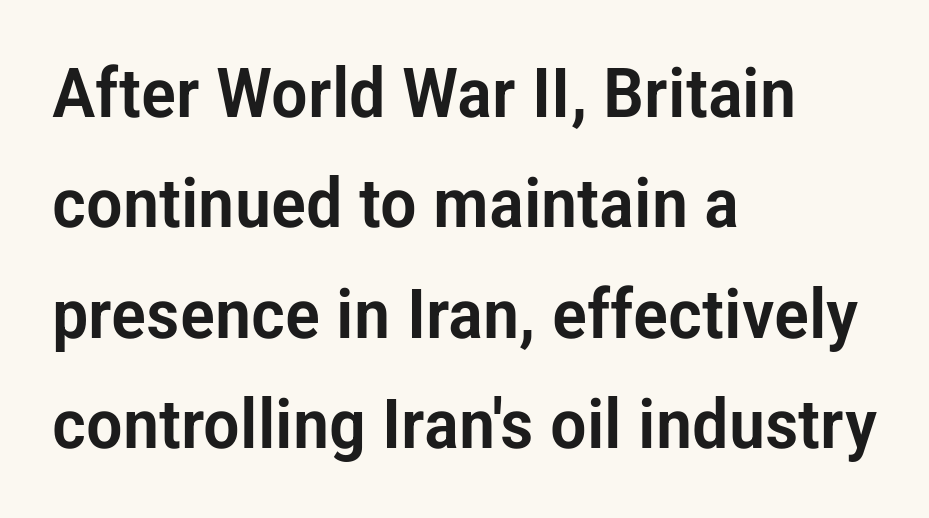
Q: Is the text italic (slanted)? A: No, it is upright.
Q: Is the typeface a serif or a sans-serif typeface? A: Sans-serif.
Q: Is the text underlined? A: No.
Q: How is the paragraph aligned? A: Left-aligned.
Q: Is the spacing between letters normal or unusually wide? A: Normal.
Q: Is the spacing between lines tight, normal or loose? A: Normal.
Q: Width (condensed, normal, or wide)? A: Condensed.
Q: Stroke contrast? A: Low.
Q: x-height? A: Medium.
Q: Monospaced? A: No.
